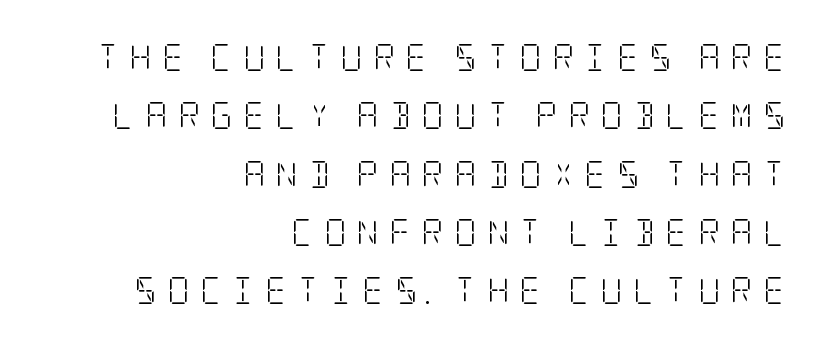
Q: Is the text bold? A: No.
Q: Is the text italic (slanted)? A: No, it is upright.
Q: Is the text underlined? A: No.
Q: How is the paragraph aligned? A: Right-aligned.
Q: Is the spacing between letters normal or unusually wide? A: Unusually wide.
Q: Is the spacing between lines tight, normal or loose? A: Loose.
